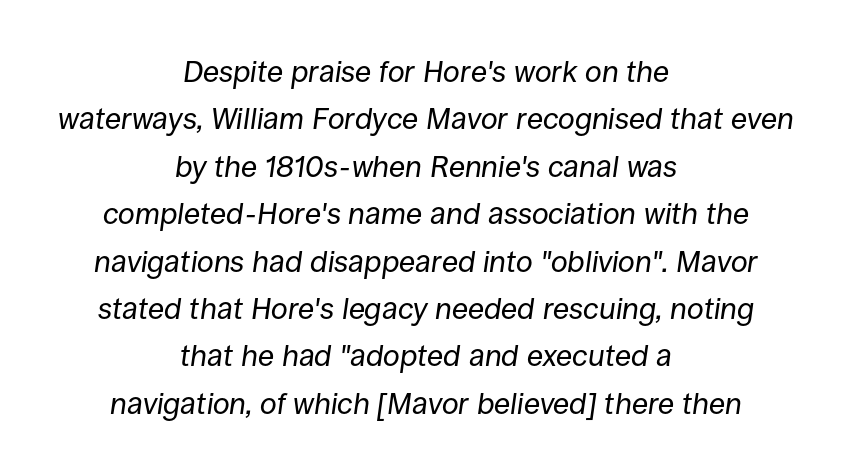
Italic? Definitely — the glyphs are oblique. Reading down the column, the eye jumps a familiar distance to each next line. Notice how the passage keeps no hard edge, just a central spine. Stroke thickness stays within the range of a standard reading face or lighter.
